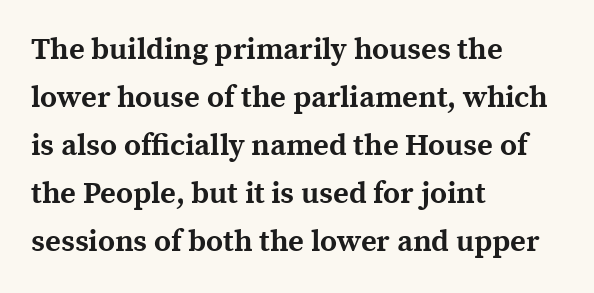
{"serif": "yes", "italic": "no", "bold": "yes", "weight": "bold", "width": "normal", "x_height": "medium", "monospaced": "no", "underline": "no", "align": "left", "line_spacing": "normal", "line_spacing_ratio": 1.6, "letter_spacing": "normal", "letter_spacing_em": 0.0, "glyph_px": 30}
